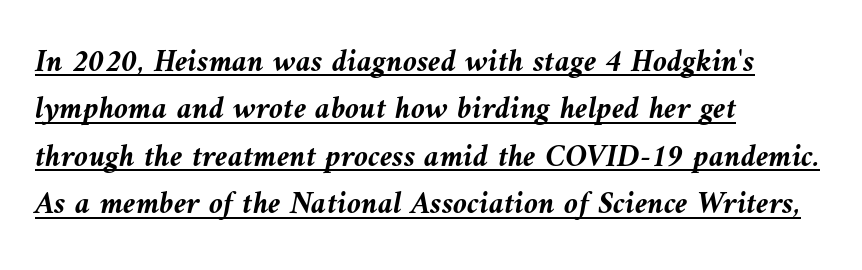
{"italic": "yes", "lean": "left", "slant_degrees": 10, "bold": "yes", "weight": "semibold", "width": "normal", "stroke_contrast": "medium", "x_height": "medium", "monospaced": "no", "underline": "yes", "align": "left", "line_spacing": "normal", "line_spacing_ratio": 1.48, "letter_spacing": "normal", "letter_spacing_em": 0.0, "glyph_px": 32}
